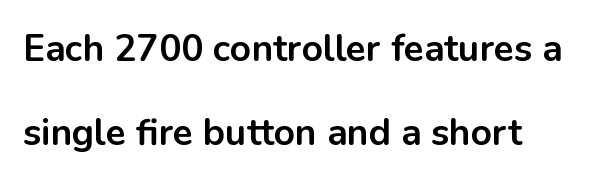
The image shows 37 px bold sans-serif type, upright; set left-aligned, loose line spacing (2.28x), normal letter spacing, not underlined; low stroke contrast and a medium x-height.
